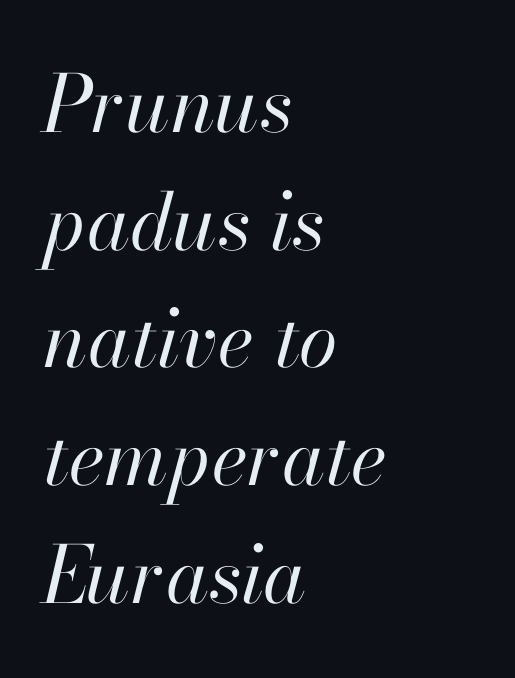
A typesetter would call this zero additional tracking. Stroke mass is kept to a normal reading level or below. The letters advance in unequal steps, a hallmark of proportional type. Baseline-to-baseline distance is the conventional proportion of letter height. Quick note: underline off. Line beginnings align vertically; line endings do not.
